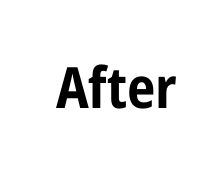
Q: Is the text bold? A: Yes.
Q: Is the text italic (slanted)? A: No, it is upright.
Q: Is the typeface a serif or a sans-serif typeface? A: Sans-serif.
Q: Is the text underlined? A: No.
Q: Is the spacing between letters normal or unusually wide? A: Normal.
Q: Width (condensed, normal, or wide)? A: Condensed.
Q: Stroke contrast? A: Low.
Q: x-height? A: Medium.
Q: Monospaced? A: No.
